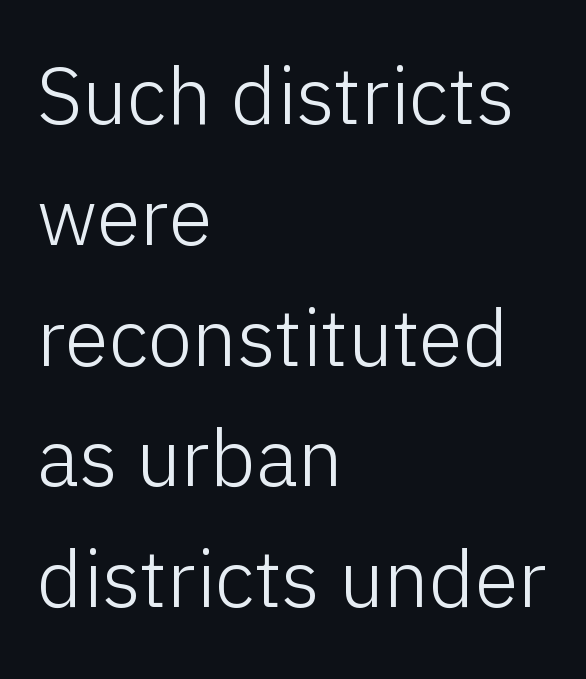
{"serif": "no", "italic": "no", "bold": "no", "weight": "light", "width": "normal", "stroke_contrast": "low", "x_height": "medium", "monospaced": "no", "underline": "no", "align": "left", "line_spacing": "normal", "line_spacing_ratio": 1.51, "letter_spacing": "normal", "letter_spacing_em": 0.0, "glyph_px": 80}
